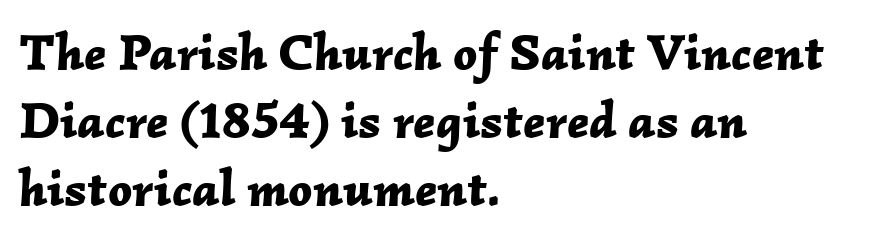
The image shows 52 px bold type, italic (leaning right); set left-aligned, normal line spacing (1.31x), normal letter spacing, not underlined; low stroke contrast and a medium x-height.
